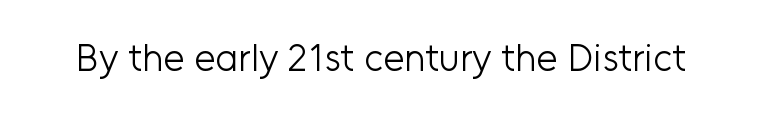
Heft: none added — not bold. Spacing between characters is what you'd get straight out of the box. In terms of letterform style, serifs are entirely absent. Bare-footed words on every line. The rendering uses natural spacing where letterforms have individual widths.
